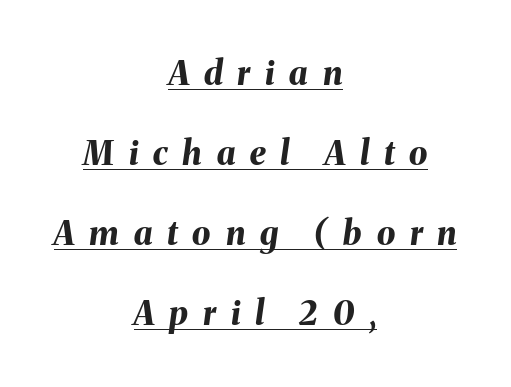
The image shows 33 px bold type, italic (leaning right); set centered, loose line spacing (2.42x), unusually wide letter spacing (+0.45 em), underlined; medium stroke contrast and a medium x-height.
